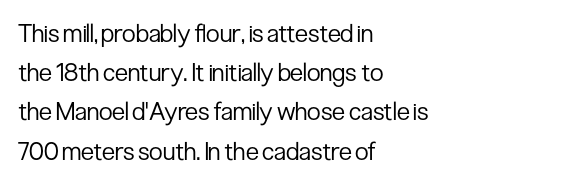
Q: Is the text bold? A: No.
Q: Is the text italic (slanted)? A: No, it is upright.
Q: Is the text underlined? A: No.
Q: How is the paragraph aligned? A: Left-aligned.
Q: Is the spacing between letters normal or unusually wide? A: Normal.
Q: Is the spacing between lines tight, normal or loose? A: Normal.
